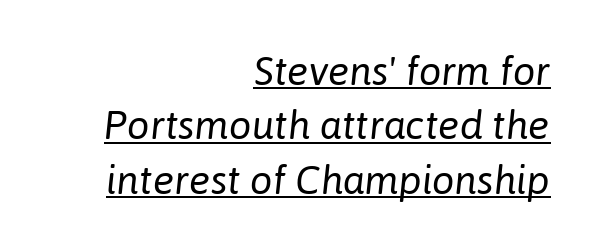
{"italic": "yes", "lean": "right", "slant_degrees": 6, "bold": "no", "weight": "regular", "width": "normal", "stroke_contrast": "low", "x_height": "medium", "monospaced": "no", "underline": "yes", "align": "right", "line_spacing": "normal", "line_spacing_ratio": 1.36, "letter_spacing": "normal", "letter_spacing_em": 0.0, "glyph_px": 40}
